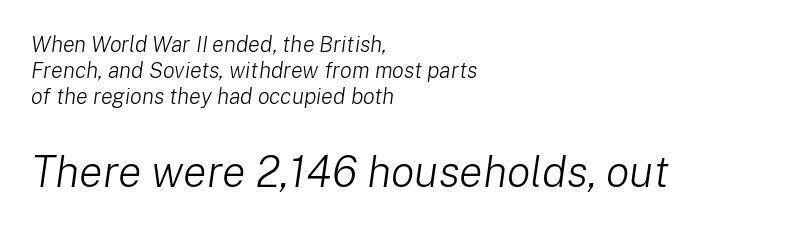
The face used here is proportionally spaced, like ordinary book or web type. An italicized treatment has been applied to the whole sample. Look at the glyph heights: the lower group is clearly the bigger setting. Counters stay open thanks to moderate or lighter strokes.
